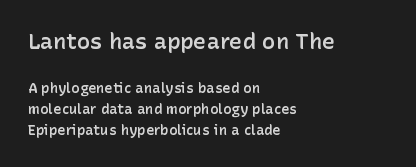
The type is set solid horizontally, with unmodified tracking. One-word summary of the alignment: left. Emphasis by weight is partial: semibold. The letters in the upper block stand taller than those in the block below. Bare-footed words on every line.
